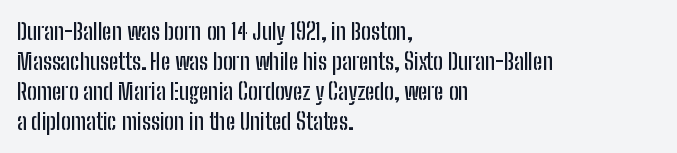
The ragged edge is on the right, which tells us the setting is flush left. What's the leading like? Ordinary, nothing unusual. Posture: straight, roman, zero tilt. The face used here is rendered with its standard letterfit. Letters rest on an invisible, unmarked baseline.
